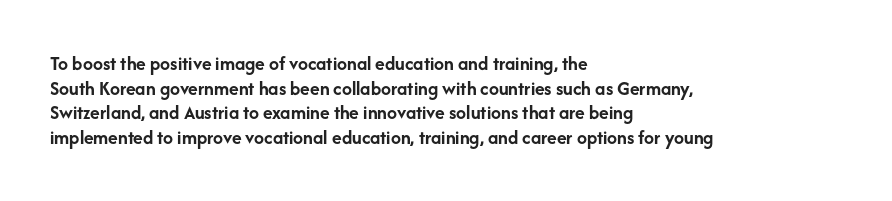
Q: Is the text bold? A: Yes.
Q: Is the text italic (slanted)? A: No, it is upright.
Q: Is the text underlined? A: No.
Q: How is the paragraph aligned? A: Left-aligned.
Q: Is the spacing between letters normal or unusually wide? A: Normal.
